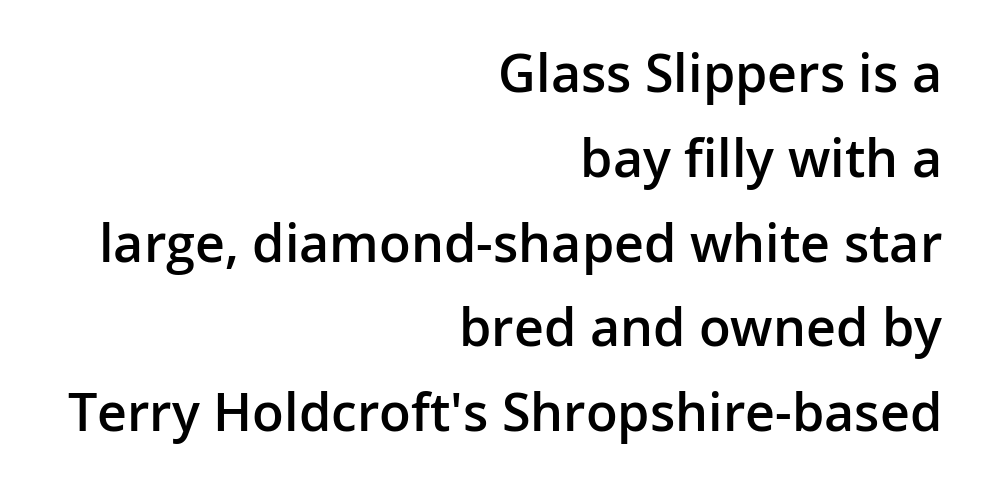
{"serif": "no", "italic": "no", "bold": "semi", "weight": "semibold", "width": "normal", "stroke_contrast": "low", "x_height": "medium", "monospaced": "no", "underline": "no", "align": "right", "line_spacing": "normal", "line_spacing_ratio": 1.63, "letter_spacing": "normal", "letter_spacing_em": 0.0, "glyph_px": 52}
